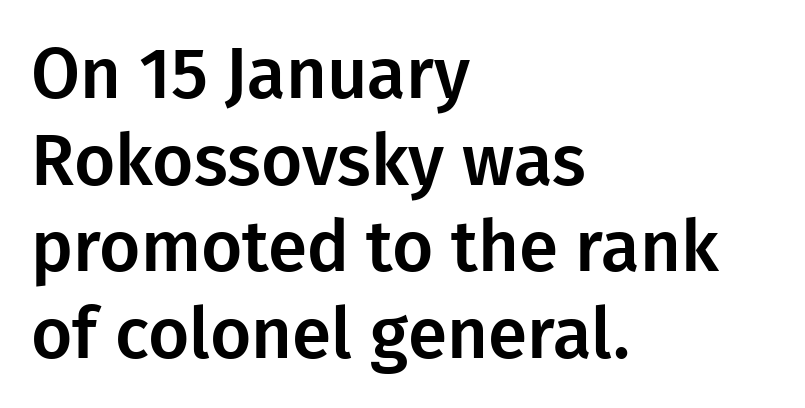
The image shows 71 px sans-serif type, upright; set left-aligned, line spacing 1.22x, normal letter spacing, not underlined; low stroke contrast and a medium x-height.
